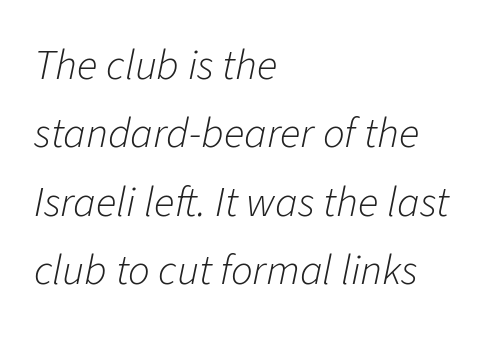
{"italic": "yes", "lean": "right", "slant_degrees": 11, "bold": "no", "weight": "light", "width": "normal", "stroke_contrast": "low", "x_height": "medium", "monospaced": "no", "underline": "no", "align": "left", "line_spacing": "normal", "line_spacing_ratio": 1.59, "letter_spacing": "normal", "letter_spacing_em": 0.0, "glyph_px": 43}
